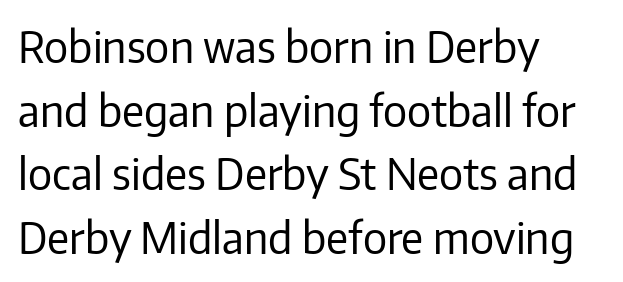
The image shows 43 px regular-weight sans-serif type, upright; set left-aligned, normal line spacing (1.48x), normal letter spacing, not underlined; low stroke contrast and a medium x-height.
